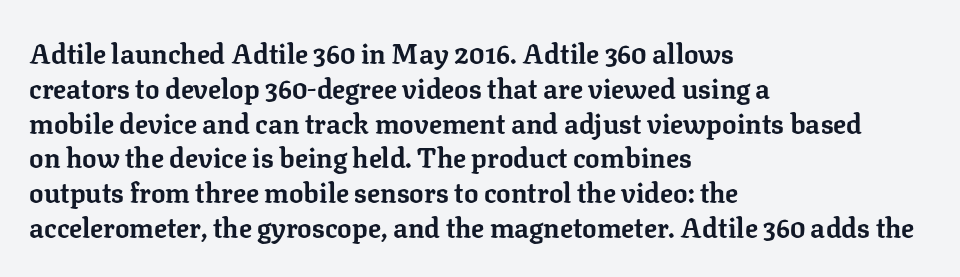
The words here are not underlined. Style check: upright. Typesetter's note: full bold, strokes at maximum text heaviness. Left-aligned paragraph, ragged on the right. One glance says typical: line gaps are just what's usual. Look at the tracking — it's just the regular setting, nothing added.
